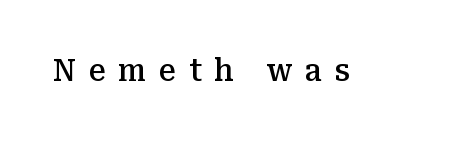
In terms of letterspacing, this is a distinctly airy, spread setting. The lettering stays uniformly vertical, giving the passage a roman look. These lines carry some extra weight — a demibold, not a full bold. Beneath every word, the page is bare.
